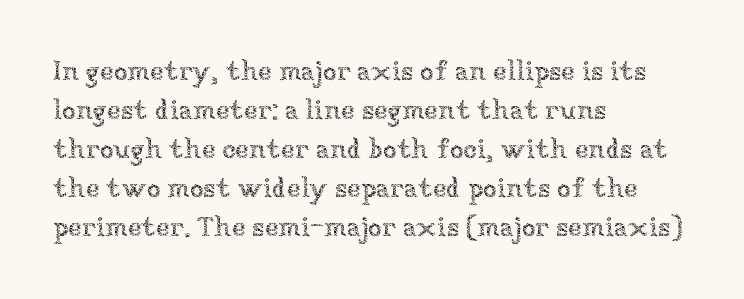
{"italic": "no", "bold": "no", "weight": "thin", "width": "normal", "stroke_contrast": "low", "x_height": "medium", "monospaced": "no", "underline": "no", "align": "left", "line_spacing": "normal", "line_spacing_ratio": 1.39, "letter_spacing": "normal", "letter_spacing_em": 0.0, "glyph_px": 28}
